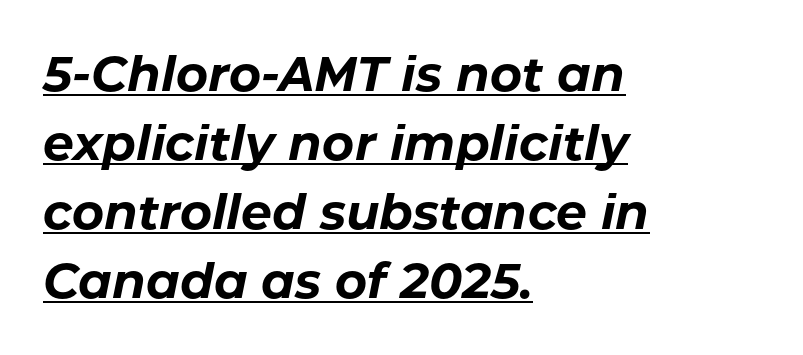
The image shows 49 px bold type, italic (leaning right); set left-aligned, normal line spacing (1.41x), normal letter spacing, underlined; low stroke contrast and a medium x-height.
